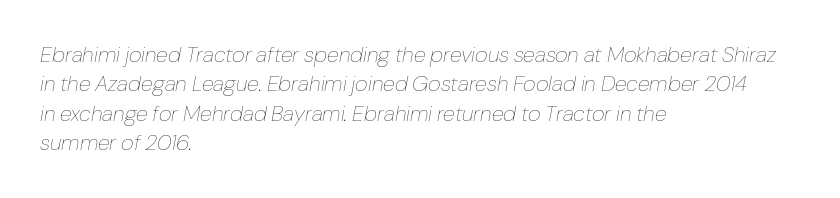
The image shows 22 px text type, italic (leaning right); set left-aligned, normal line spacing (1.34x), normal letter spacing, not underlined.
